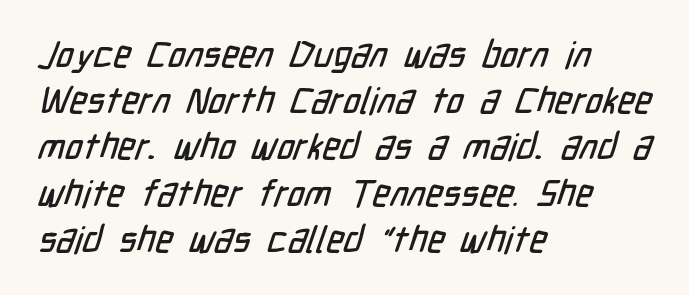
The image shows 37 px condensed sans-serif type; set left-aligned, normal line spacing (1.25x), normal letter spacing, not underlined; low stroke contrast and a medium x-height.
